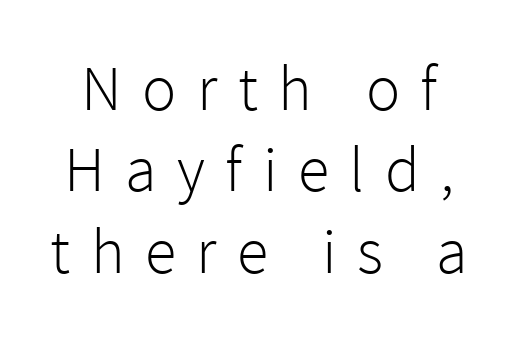
The image shows 64 px light sans-serif type, upright; set normal line spacing (1.27x), unusually wide letter spacing (+0.32 em), not underlined; a medium x-height.
